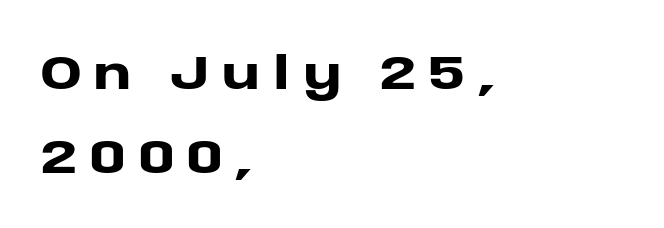
Every letter is thick-stroked: bold, no question. Descenders hang freely into open space. The paragraph has a hard left edge and a soft right edge. These lines are composed in type without serifs. Does extra space separate the letters? Yes, quite a lot of it.
